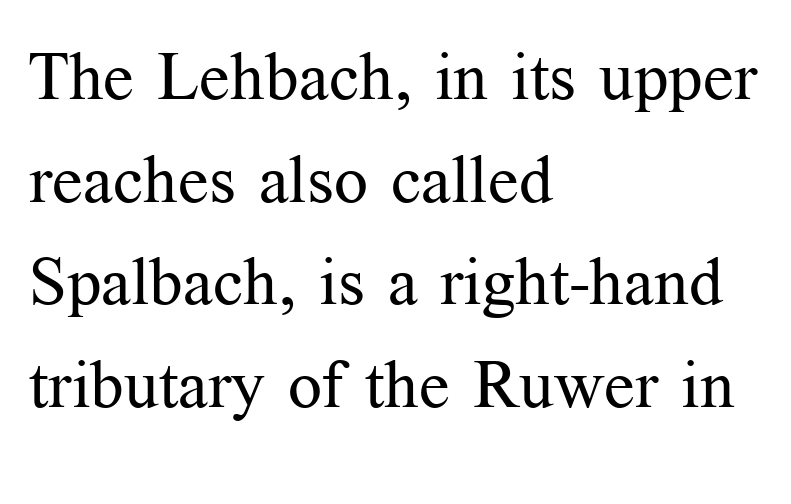
{"serif": "yes", "italic": "no", "bold": "no", "weight": "regular", "width": "normal", "stroke_contrast": "medium", "x_height": "medium", "monospaced": "no", "underline": "no", "align": "left", "line_spacing": "normal", "line_spacing_ratio": 1.53, "letter_spacing": "normal", "letter_spacing_em": 0.0, "glyph_px": 67}
